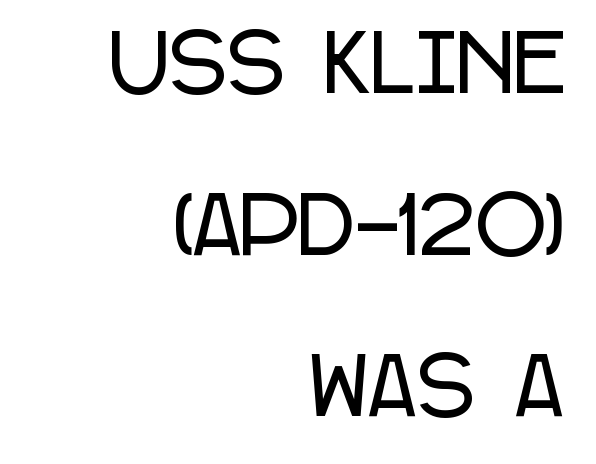
{"serif": "no", "italic": "no", "width": "condensed", "stroke_contrast": "low", "x_height": "large", "monospaced": "no", "underline": "no", "align": "right", "line_spacing": "loose", "line_spacing_ratio": 2.1, "letter_spacing": "normal", "letter_spacing_em": 0.0, "glyph_px": 77}
